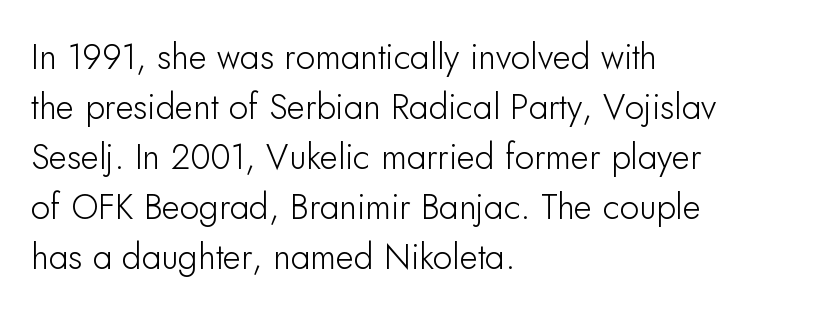
Q: Is the text italic (slanted)? A: No, it is upright.
Q: Is the typeface a serif or a sans-serif typeface? A: Sans-serif.
Q: Is the text underlined? A: No.
Q: How is the paragraph aligned? A: Left-aligned.
Q: Is the spacing between letters normal or unusually wide? A: Normal.
Q: Is the spacing between lines tight, normal or loose? A: Normal.
Q: Width (condensed, normal, or wide)? A: Normal.
Q: Stroke contrast? A: Low.
Q: x-height? A: Small.
Q: Monospaced? A: No.
